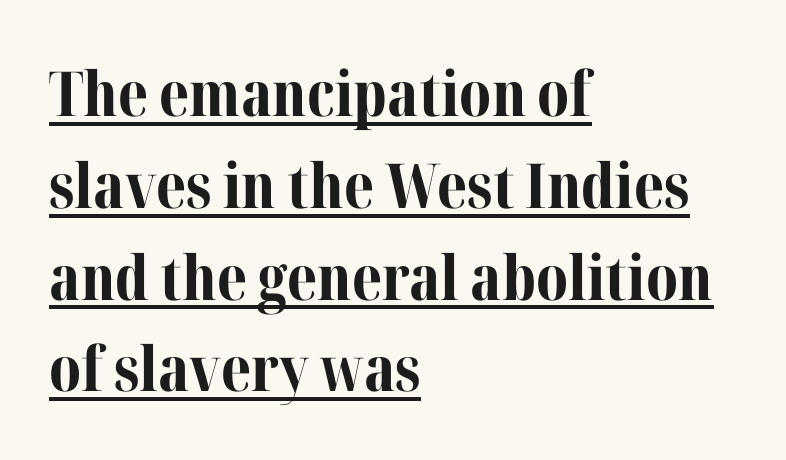
{"serif": "yes", "italic": "no", "bold": "yes", "weight": "bold", "width": "normal", "stroke_contrast": "medium", "x_height": "medium", "monospaced": "no", "underline": "yes", "align": "left", "line_spacing": "normal", "line_spacing_ratio": 1.48, "letter_spacing": "normal", "letter_spacing_em": 0.0, "glyph_px": 62}
